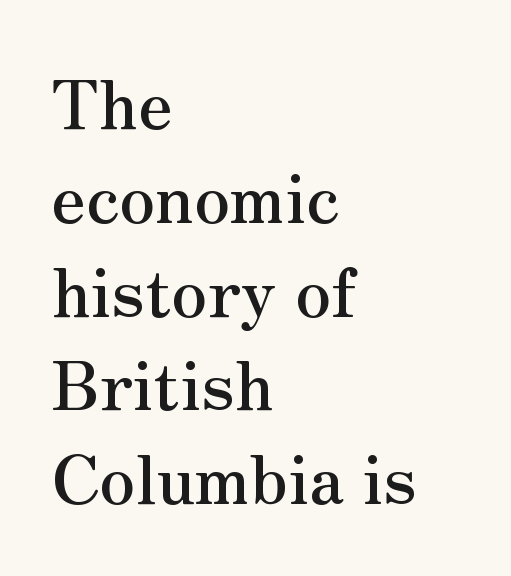
{"serif": "yes", "italic": "no", "width": "normal", "stroke_contrast": "medium", "x_height": "small", "monospaced": "no", "underline": "no", "align": "left", "line_spacing": "normal", "line_spacing_ratio": 1.4, "letter_spacing": "normal", "letter_spacing_em": 0.0, "glyph_px": 67}
